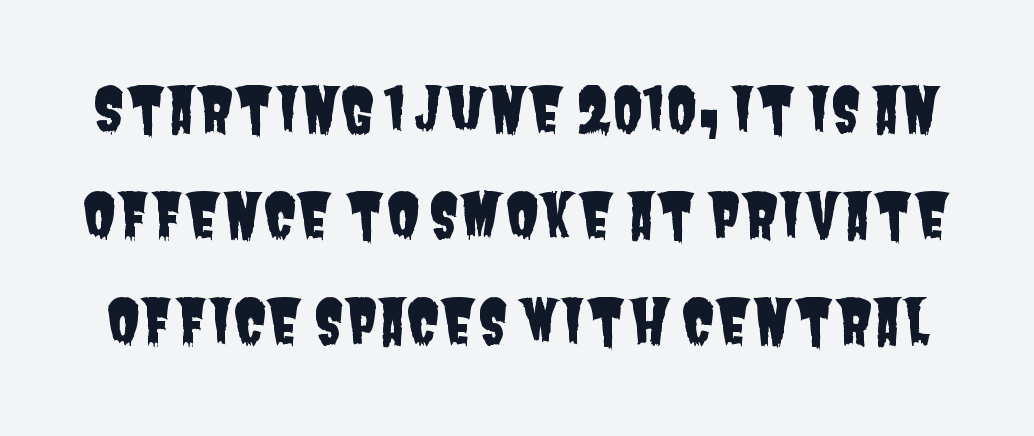
The image shows 61 px condensed sans-serif type; set line spacing 1.74x, normal letter spacing, not underlined; low stroke contrast and a large x-height.
